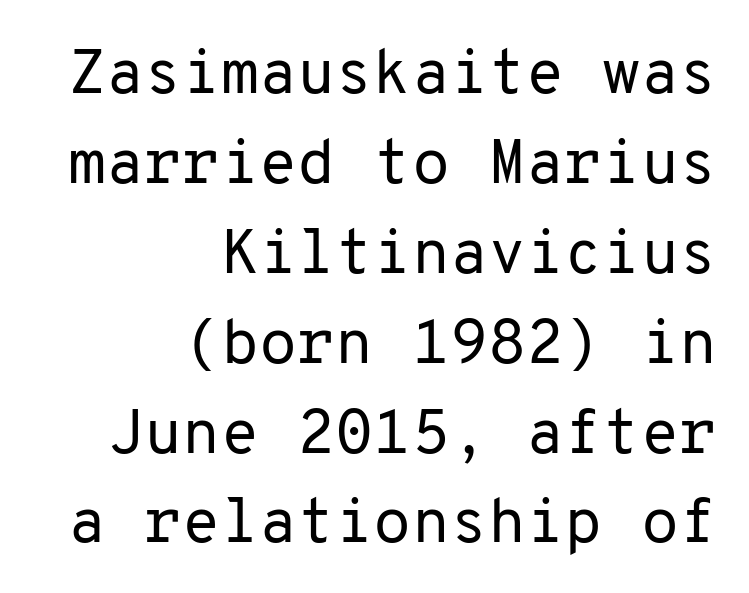
The image shows 62 px regular-weight sans-serif type, upright, monospaced; set right-aligned, normal line spacing (1.45x), normal letter spacing, not underlined; low stroke contrast and a medium x-height.
